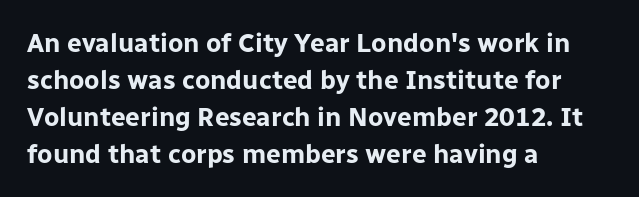
These words are printed bold, with thick strokes throughout. Between one letter and the next there's only the usual sliver of space. The letters stand straight up with perfectly vertical stems. The rendering anchors every line to the left-hand side. The leading is moderate, giving the passage an even texture.
